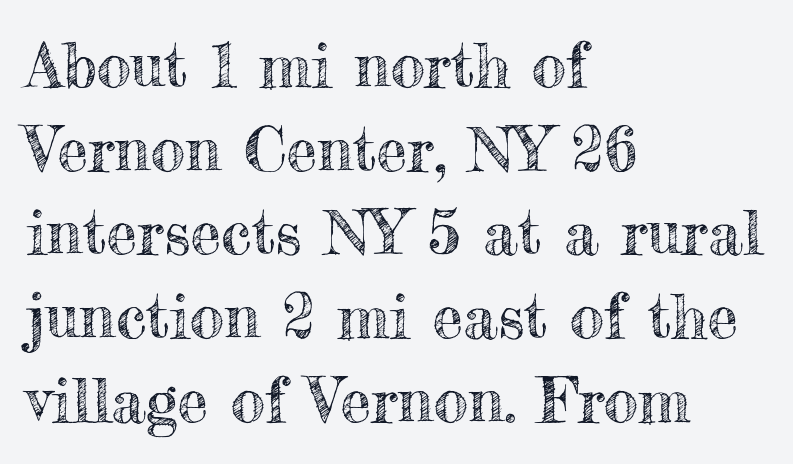
Q: Is the text italic (slanted)? A: No, it is upright.
Q: Is the text underlined? A: No.
Q: How is the paragraph aligned? A: Left-aligned.
Q: Is the spacing between letters normal or unusually wide? A: Normal.
Q: Is the spacing between lines tight, normal or loose? A: Normal.
Q: Width (condensed, normal, or wide)? A: Normal.
Q: x-height? A: Small.
Q: Monospaced? A: No.
